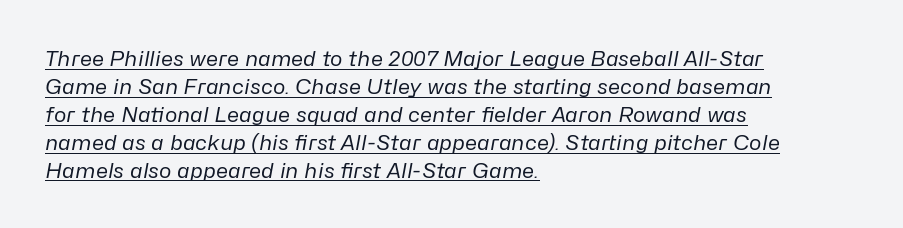
Q: Is the text bold? A: No.
Q: Is the text italic (slanted)? A: Yes, it leans right by about 10 degrees.
Q: Is the text underlined? A: Yes.
Q: How is the paragraph aligned? A: Left-aligned.
Q: Is the spacing between letters normal or unusually wide? A: Normal.
Q: Is the spacing between lines tight, normal or loose? A: Normal.
